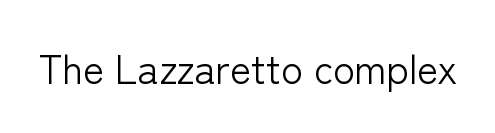
Q: Is the text bold? A: No.
Q: Is the text italic (slanted)? A: No, it is upright.
Q: Is the typeface a serif or a sans-serif typeface? A: Sans-serif.
Q: Is the text underlined? A: No.
Q: Is the spacing between letters normal or unusually wide? A: Normal.
Q: Width (condensed, normal, or wide)? A: Normal.
Q: Stroke contrast? A: Low.
Q: x-height? A: Medium.
Q: Monospaced? A: No.
